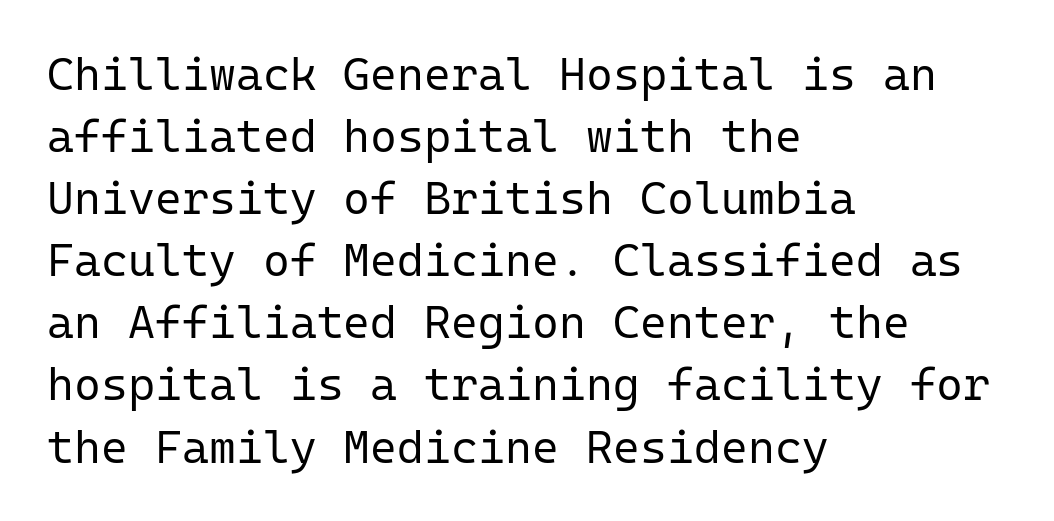
Q: Is the text bold? A: No.
Q: Is the text italic (slanted)? A: No, it is upright.
Q: Is the typeface a serif or a sans-serif typeface? A: Sans-serif.
Q: Is the text underlined? A: No.
Q: How is the paragraph aligned? A: Left-aligned.
Q: Is the spacing between letters normal or unusually wide? A: Normal.
Q: Is the spacing between lines tight, normal or loose? A: Normal.
Q: Width (condensed, normal, or wide)? A: Normal.
Q: Stroke contrast? A: Low.
Q: x-height? A: Medium.
Q: Monospaced? A: Yes.
